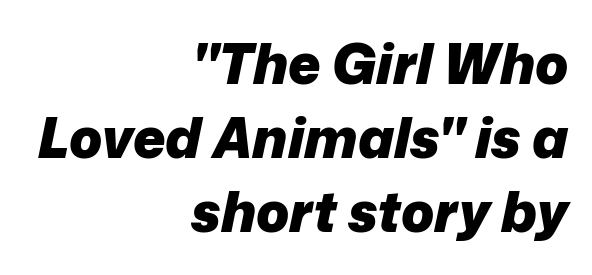
{"italic": "yes", "lean": "right", "slant_degrees": 12, "bold": "yes", "weight": "heavy", "width": "normal", "stroke_contrast": "low", "x_height": "medium", "monospaced": "no", "underline": "no", "align": "right", "line_spacing": "normal", "line_spacing_ratio": 1.35, "letter_spacing": "normal", "letter_spacing_em": 0.0, "glyph_px": 55}
